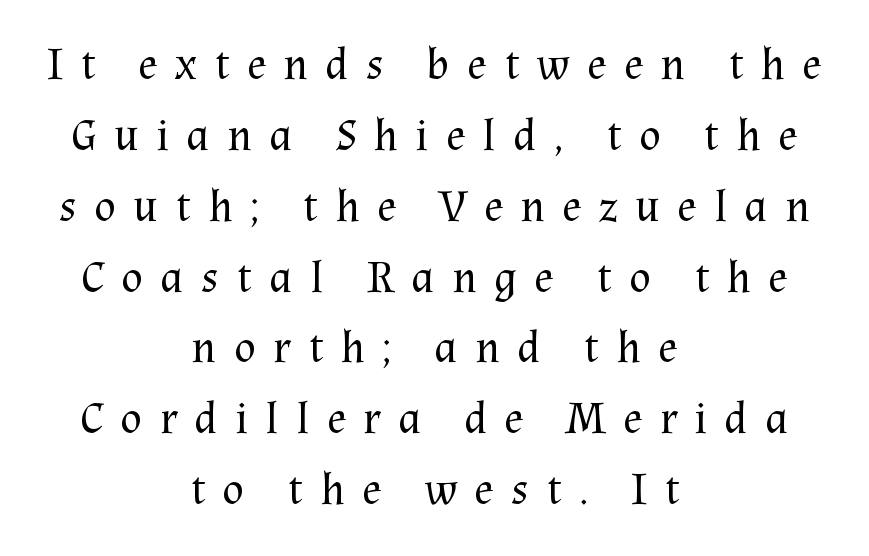
{"italic": "no", "bold": "no", "weight": "regular", "width": "normal", "stroke_contrast": "medium", "x_height": "medium", "monospaced": "no", "underline": "no", "align": "center", "line_spacing": "normal", "line_spacing_ratio": 1.54, "letter_spacing": "wide", "letter_spacing_em": 0.37, "glyph_px": 46}
